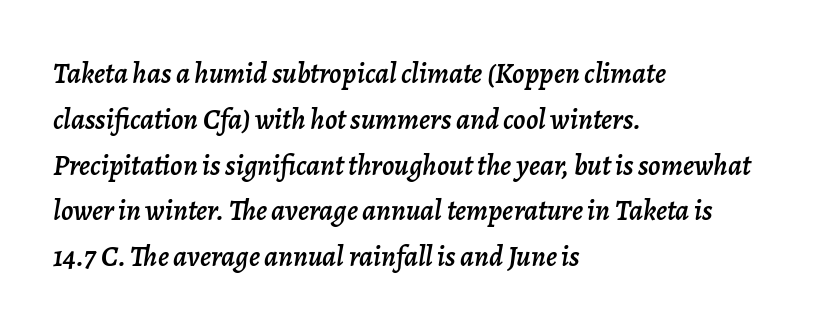
Clear beneath every line of the passage. The letters advance in unequal steps, a hallmark of proportional type. The rendering applies a slant to the glyphs. A typesetter would call this leading conventional body-copy spacing. Honestly, the letter spacing is just normal — you wouldn't notice it.
